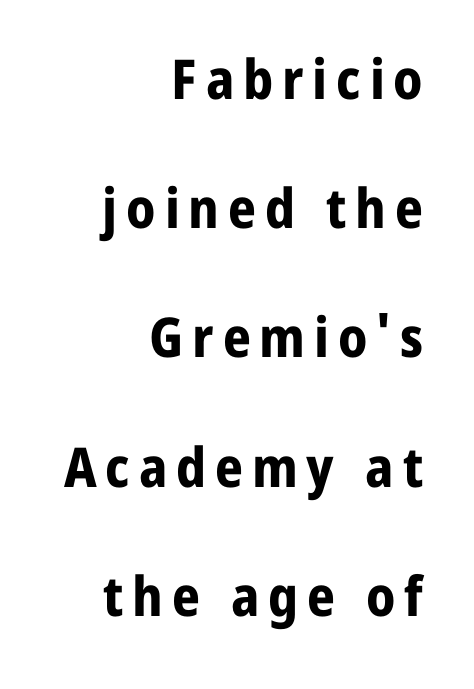
{"serif": "no", "italic": "no", "bold": "yes", "weight": "bold", "width": "normal", "stroke_contrast": "low", "x_height": "medium", "monospaced": "no", "underline": "no", "align": "right", "line_spacing": "loose", "line_spacing_ratio": 2.35, "glyph_px": 55}
